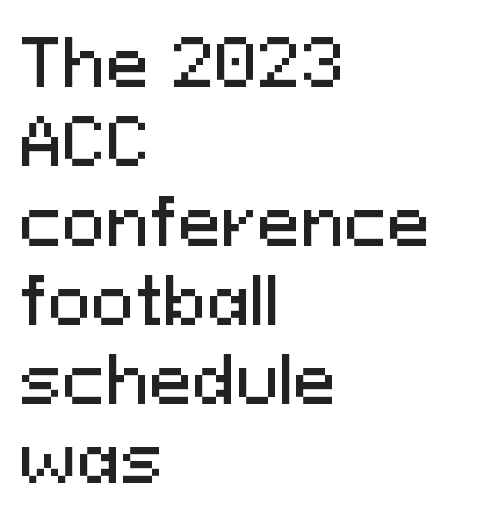
Ascenders rise straight up at ninety degrees. Words float on clear page, feet unadorned. Nope, no serifs anywhere on these letters. The tracking reads as untouched default to a designer's eye.
